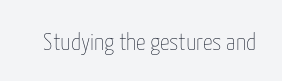
{"italic": "no", "bold": "no", "underline": "no", "letter_spacing": "normal", "letter_spacing_em": 0.0, "glyph_px": 24}
